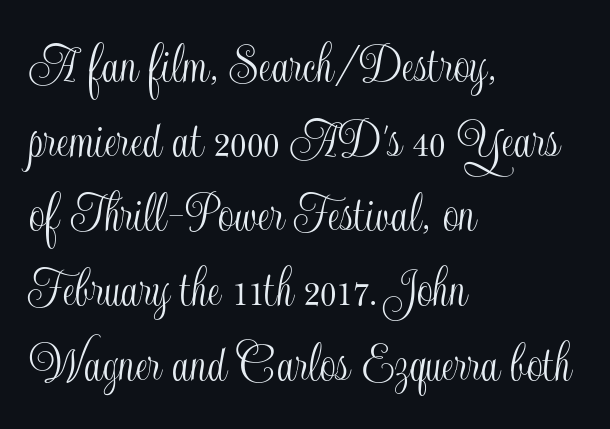
Q: Is the text italic (slanted)? A: Yes.
Q: Is the text underlined? A: No.
Q: How is the paragraph aligned? A: Left-aligned.
Q: Is the spacing between letters normal or unusually wide? A: Normal.
Q: Is the spacing between lines tight, normal or loose? A: Normal.
Q: Width (condensed, normal, or wide)? A: Condensed.
Q: x-height? A: Small.
Q: Monospaced? A: No.
